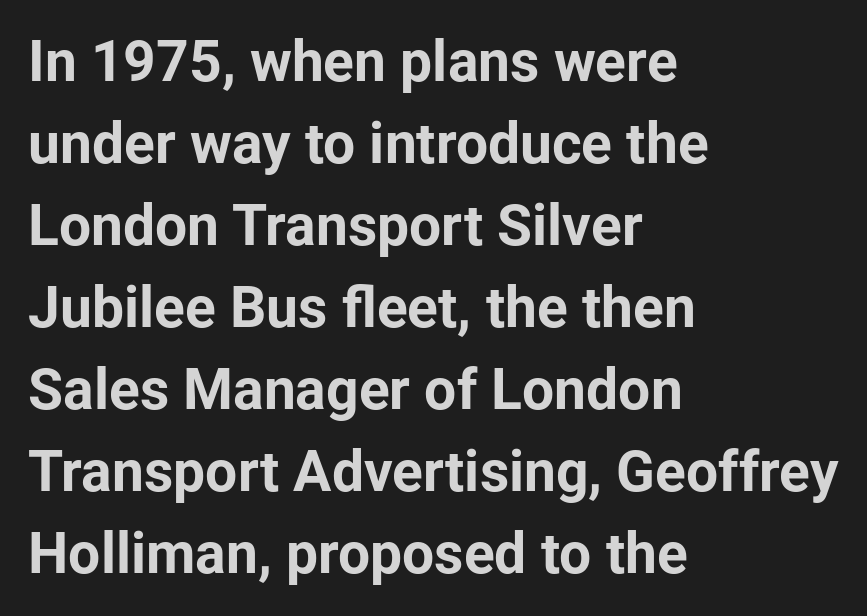
Q: Is the text bold? A: Yes.
Q: Is the text italic (slanted)? A: No, it is upright.
Q: Is the typeface a serif or a sans-serif typeface? A: Sans-serif.
Q: Is the text underlined? A: No.
Q: How is the paragraph aligned? A: Left-aligned.
Q: Is the spacing between letters normal or unusually wide? A: Normal.
Q: Is the spacing between lines tight, normal or loose? A: Normal.
Q: Width (condensed, normal, or wide)? A: Normal.
Q: Stroke contrast? A: Low.
Q: x-height? A: Medium.
Q: Monospaced? A: No.
